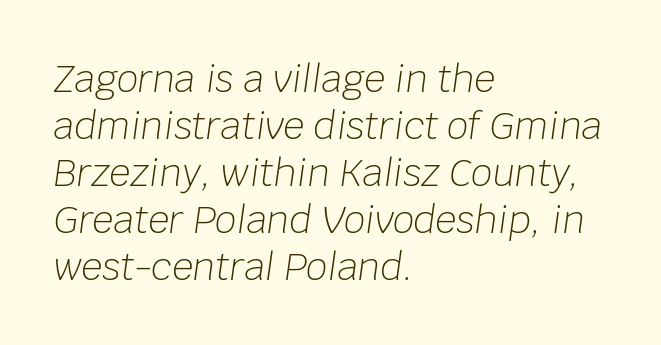
Q: Is the text bold? A: No.
Q: Is the text italic (slanted)? A: Yes, it leans right by about 8 degrees.
Q: Is the text underlined? A: No.
Q: How is the paragraph aligned? A: Left-aligned.
Q: Is the spacing between letters normal or unusually wide? A: Normal.
Q: Is the spacing between lines tight, normal or loose? A: Normal.
Q: Width (condensed, normal, or wide)? A: Normal.
Q: Stroke contrast? A: Low.
Q: x-height? A: Large.
Q: Monospaced? A: No.
